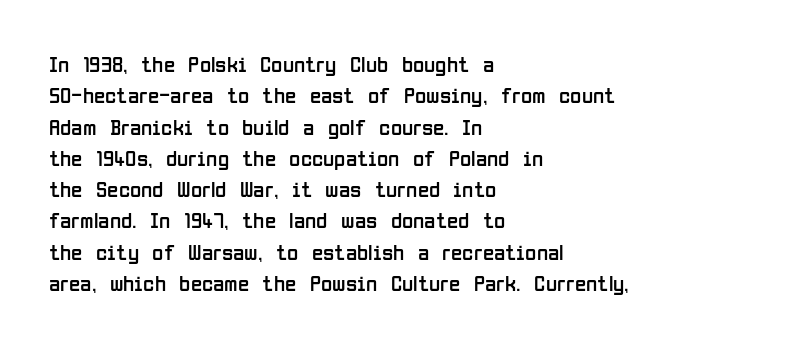
Q: Is the text bold? A: No.
Q: Is the text italic (slanted)? A: No, it is upright.
Q: Is the text underlined? A: No.
Q: How is the paragraph aligned? A: Left-aligned.
Q: Is the spacing between letters normal or unusually wide? A: Normal.
Q: Is the spacing between lines tight, normal or loose? A: Normal.
